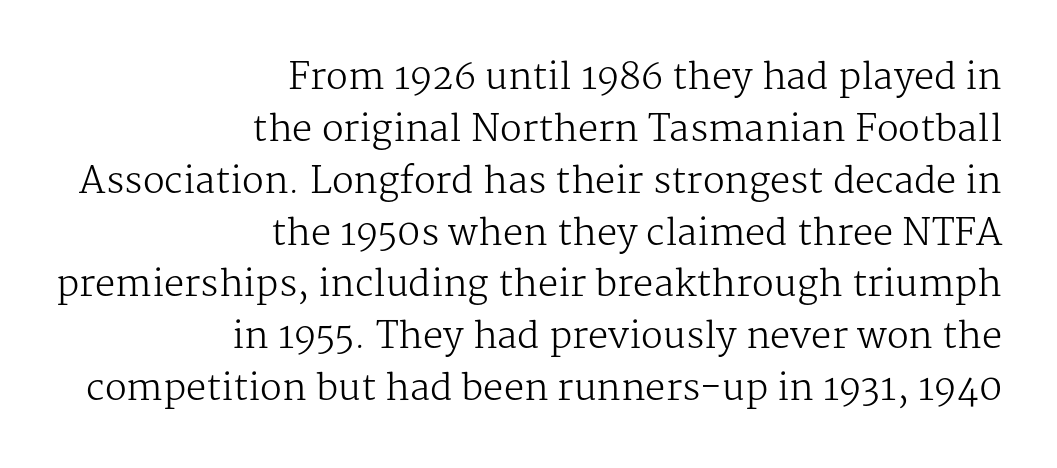
The image shows 36 px regular-weight serif type, upright; set right-aligned, normal line spacing (1.44x), normal letter spacing, not underlined; medium stroke contrast and a medium x-height.
